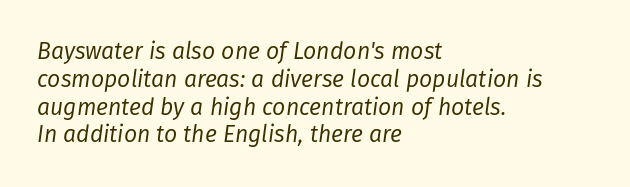
Q: Is the text bold? A: No.
Q: Is the text italic (slanted)? A: Yes, it leans right by about 8 degrees.
Q: Is the text underlined? A: No.
Q: How is the paragraph aligned? A: Left-aligned.
Q: Is the spacing between letters normal or unusually wide? A: Normal.
